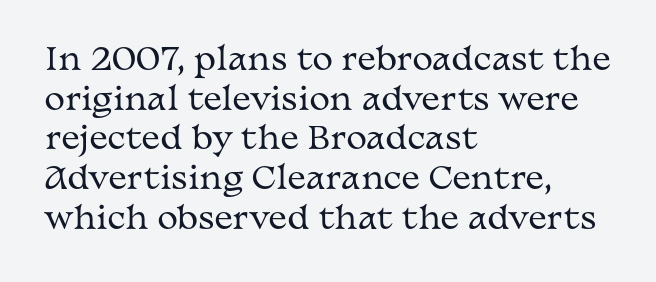
Vertically, the passage feels balanced, rows spaced as you'd expect. The compositor pushed each line to the left boundary. This sample has the flowing, uneven cadence of proportional lettering. No extra ink here — the face is not bold. The letters stand upright; this is a roman face.
